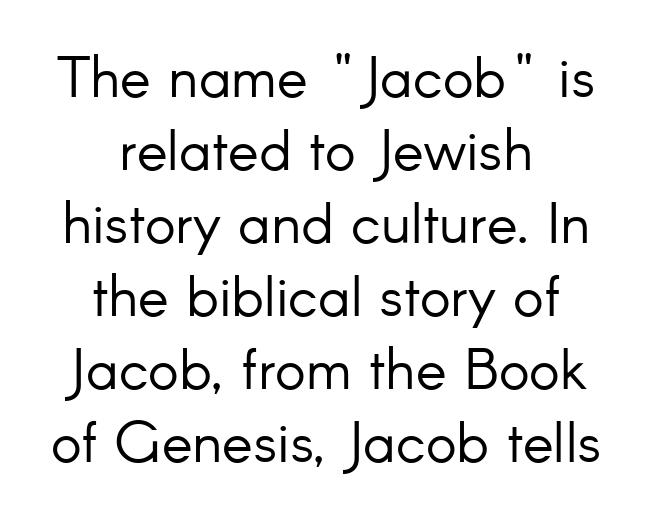
{"serif": "no", "italic": "no", "bold": "no", "weight": "light", "width": "normal", "stroke_contrast": "low", "x_height": "small", "monospaced": "no", "underline": "no", "align": "center", "line_spacing": "normal", "line_spacing_ratio": 1.26, "letter_spacing": "normal", "letter_spacing_em": 0.0, "glyph_px": 58}
